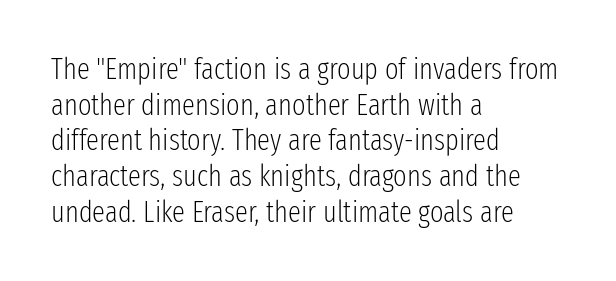
This sample uses an upright cut, with every glyph sitting square on the baseline. Character widths vary here, with narrow letters taking less room than wide ones. Serifs: no, the terminals of the letterforms are clean. Glance below the letters and you will spot only blank space.
